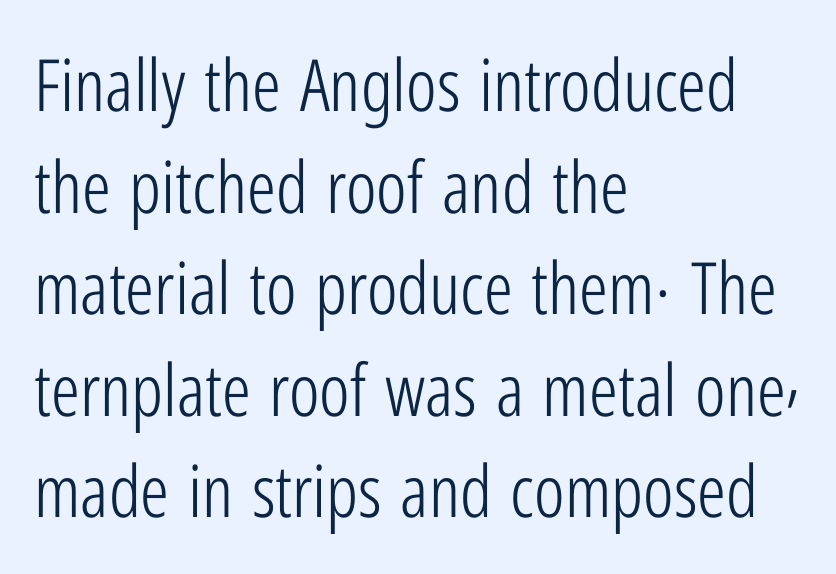
Q: Is the text bold? A: No.
Q: Is the text italic (slanted)? A: No, it is upright.
Q: Is the typeface a serif or a sans-serif typeface? A: Sans-serif.
Q: Is the text underlined? A: No.
Q: How is the paragraph aligned? A: Left-aligned.
Q: Is the spacing between letters normal or unusually wide? A: Normal.
Q: Is the spacing between lines tight, normal or loose? A: Normal.
Q: Width (condensed, normal, or wide)? A: Condensed.
Q: Stroke contrast? A: Low.
Q: x-height? A: Medium.
Q: Monospaced? A: No.
